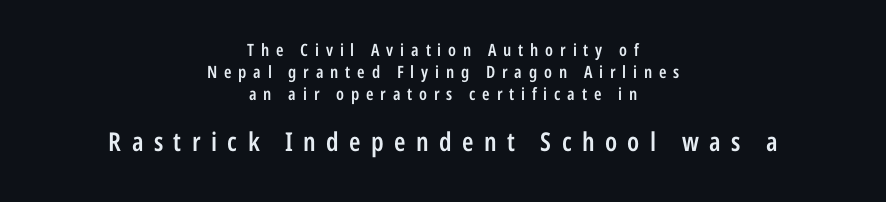
{"italic": "no", "bold": "semi", "underline": "no", "align": "center", "line_spacing": "normal", "line_spacing_ratio": 1.29, "letter_spacing": "wide", "letter_spacing_em": 0.4, "larger_block": "second", "size_ratio": 1.53, "glyph_px": 26}
